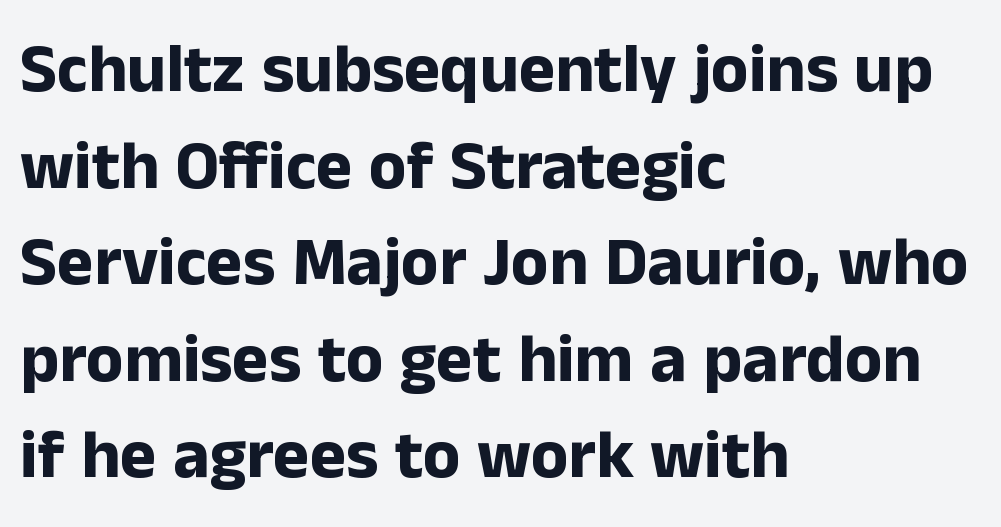
Students, this is bold: see how much ink each stroke carries. Each letter's strokes conclude bluntly, with no projecting serifs. The block of text has a typical density, with ordinary space between rows. Does the lettering tilt? It doesn't — this is upright. The zone under the glyphs is completely vacant.
